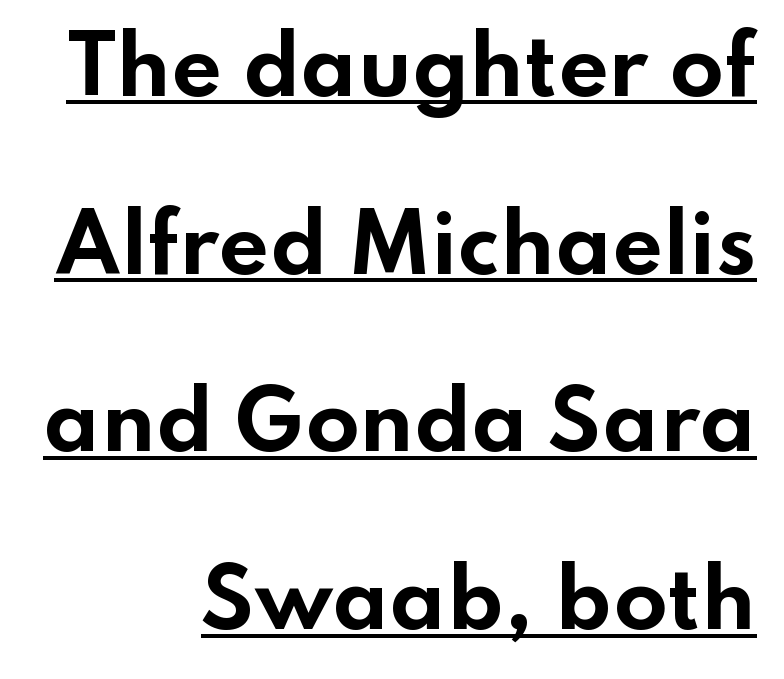
This rendering uses right alignment, leaving the left contour irregular. Decoration check: the copy is underlined. A typesetter would mark this as roman, not italic. Think of a printed novel: that variable character pitch is what you see here. Leading: increased.
